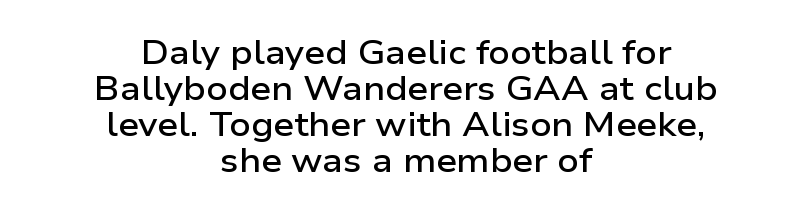
The specimen omits any rule beneath the text block's lines. Every stem runs plumb, perpendicular to the baseline. Students, observe: this is what under-led, compact text looks like. Look at the stroke-to-counter ratio: somewhat heavy, a semibold.
